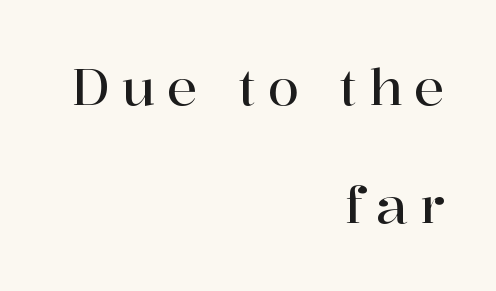
Q: Is the text italic (slanted)? A: No, it is upright.
Q: Is the typeface a serif or a sans-serif typeface? A: Serif.
Q: Is the text underlined? A: No.
Q: How is the paragraph aligned? A: Right-aligned.
Q: Is the spacing between letters normal or unusually wide? A: Unusually wide.
Q: Is the spacing between lines tight, normal or loose? A: Loose.
Q: Width (condensed, normal, or wide)? A: Normal.
Q: Stroke contrast? A: High.
Q: x-height? A: Medium.
Q: Monospaced? A: No.
